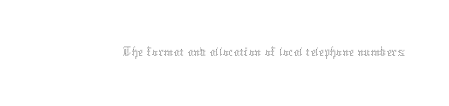
{"italic": "no", "bold": "no", "weight": "thin", "width": "normal", "stroke_contrast": "medium", "x_height": "medium", "monospaced": "no", "underline": "no", "letter_spacing": "normal", "letter_spacing_em": 0.0, "glyph_px": 30}
